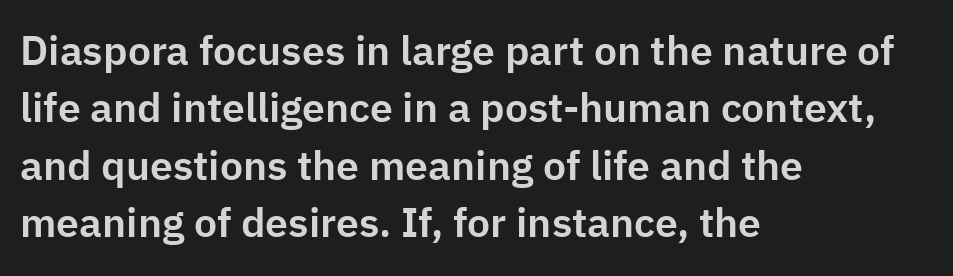
Each new line begins a customary step beneath the previous one. The rendering uses natural spacing where letterforms have individual widths. This sample uses a sans-serif face. These lines are set flush left with a ragged right edge.
